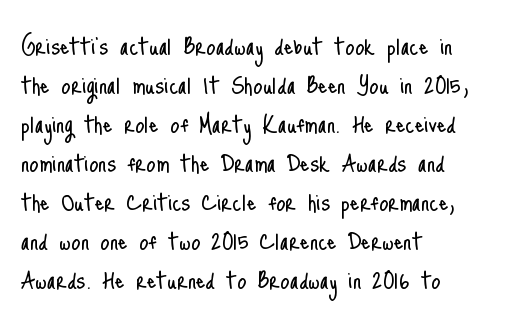
{"serif": "no", "italic": "no", "bold": "no", "weight": "light", "width": "condensed", "stroke_contrast": "low", "x_height": "small", "monospaced": "no", "underline": "no", "align": "left", "line_spacing": "normal", "line_spacing_ratio": 1.3, "letter_spacing": "normal", "letter_spacing_em": 0.0, "glyph_px": 30}
